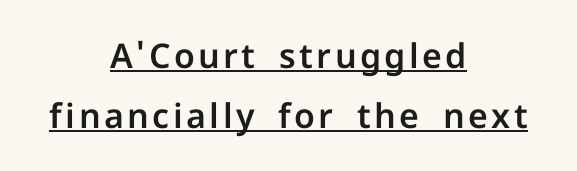
The rendering uses the underline text-decoration. I'd call this a sans setting — the letters go barefoot. Each letter keeps its own natural width here, so spacing adapts to shape. The compositor balanced each line on the midline.
